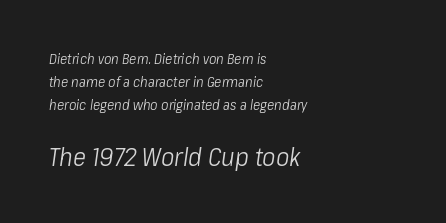
{"italic": "yes", "lean": "right", "slant_degrees": 8, "bold": "no", "underline": "no", "align": "left", "line_spacing": "normal", "line_spacing_ratio": 1.66, "letter_spacing": "normal", "letter_spacing_em": 0.0, "larger_block": "second", "size_ratio": 1.79, "glyph_px": 25}
